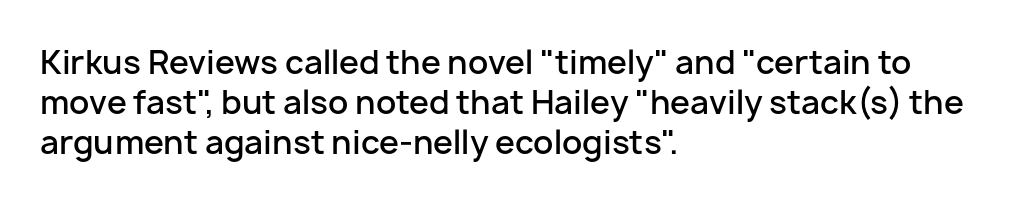
{"serif": "no", "italic": "no", "bold": "semi", "weight": "semibold", "width": "normal", "stroke_contrast": "low", "x_height": "medium", "monospaced": "no", "underline": "no", "align": "left", "line_spacing": "normal", "line_spacing_ratio": 1.25, "letter_spacing": "normal", "letter_spacing_em": 0.0, "glyph_px": 32}
